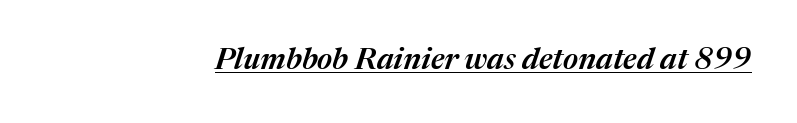
The face used here has a pronounced slope to its letters. The passage shown is semibold, sitting just below true bold. The passage shown has conventional tracking throughout. Check the space under the baseline: a stroke is drawn there. This sample has the flowing, uneven cadence of proportional lettering.
